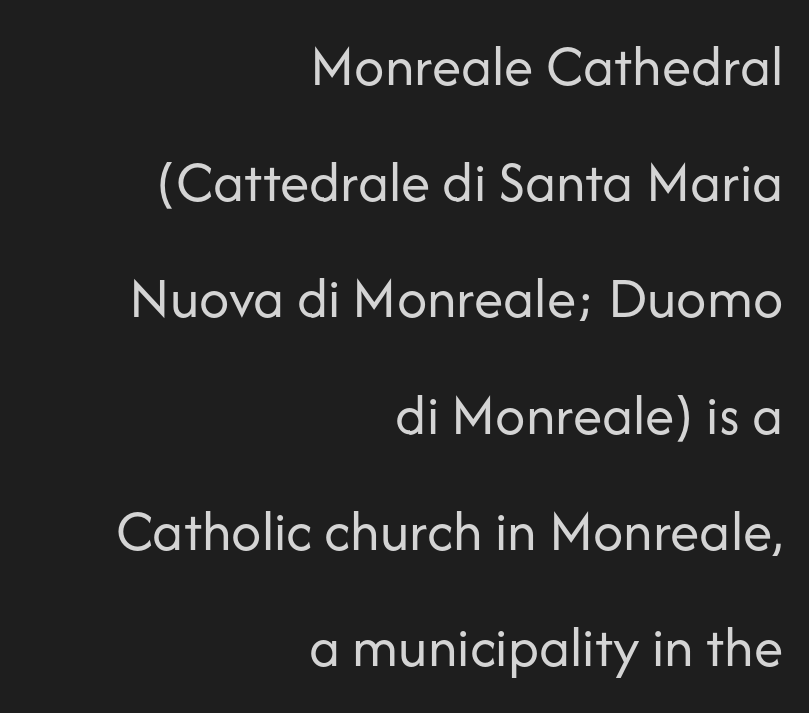
{"serif": "no", "italic": "no", "bold": "no", "weight": "regular", "width": "normal", "stroke_contrast": "low", "x_height": "medium", "monospaced": "no", "underline": "no", "align": "right", "line_spacing": "loose", "line_spacing_ratio": 1.97, "letter_spacing": "normal", "letter_spacing_em": 0.0, "glyph_px": 59}
